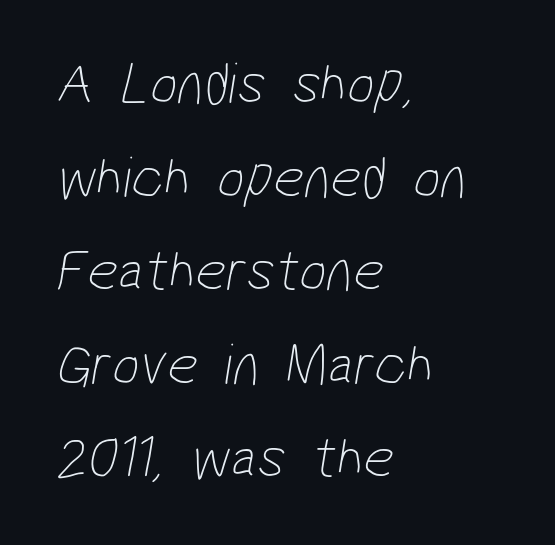
The face used here is rendered with its standard letterfit. A typesetter would call this proportional, since set widths differ per character. This sample is left-justified, so line endings fall wherever the words run out. No word sits above an underline.
